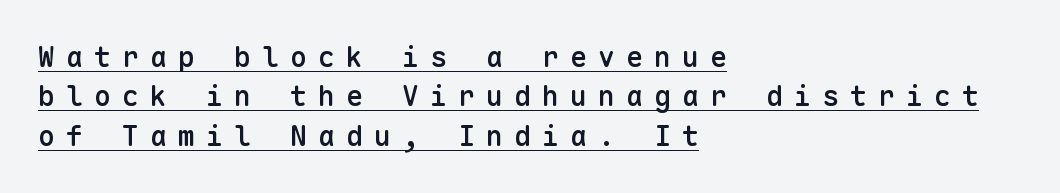
Caption: multi-line text, flush left, ragged right. Rows of type keep a routine distance in the vertical direction. The axis of the letterforms is exactly vertical. Regarding serifs, this sample does without them. A typesetter would call this heavily tracked-out type.
